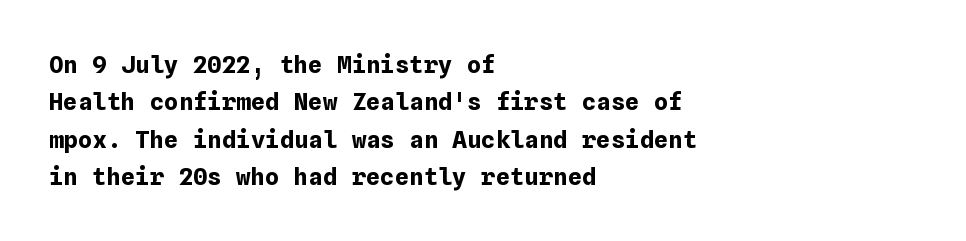
The image shows 24 px bold type, upright; set left-aligned, normal line spacing (1.56x), normal letter spacing, not underlined.
